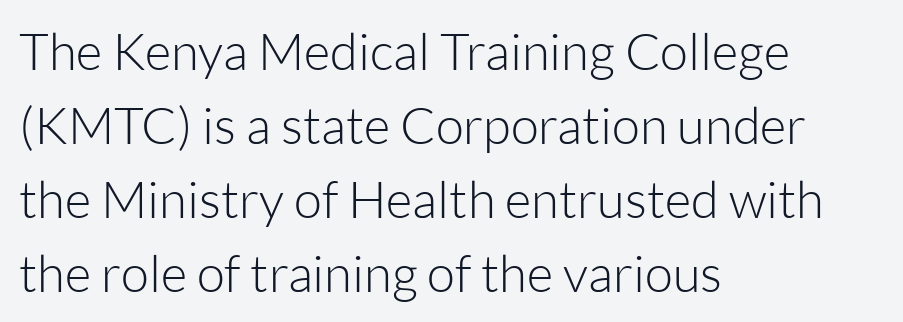
Q: Is the text bold? A: No.
Q: Is the text italic (slanted)? A: No, it is upright.
Q: Is the typeface a serif or a sans-serif typeface? A: Sans-serif.
Q: Is the text underlined? A: No.
Q: How is the paragraph aligned? A: Left-aligned.
Q: Is the spacing between letters normal or unusually wide? A: Normal.
Q: Is the spacing between lines tight, normal or loose? A: Normal.
Q: Width (condensed, normal, or wide)? A: Normal.
Q: Stroke contrast? A: Low.
Q: x-height? A: Medium.
Q: Monospaced? A: No.
